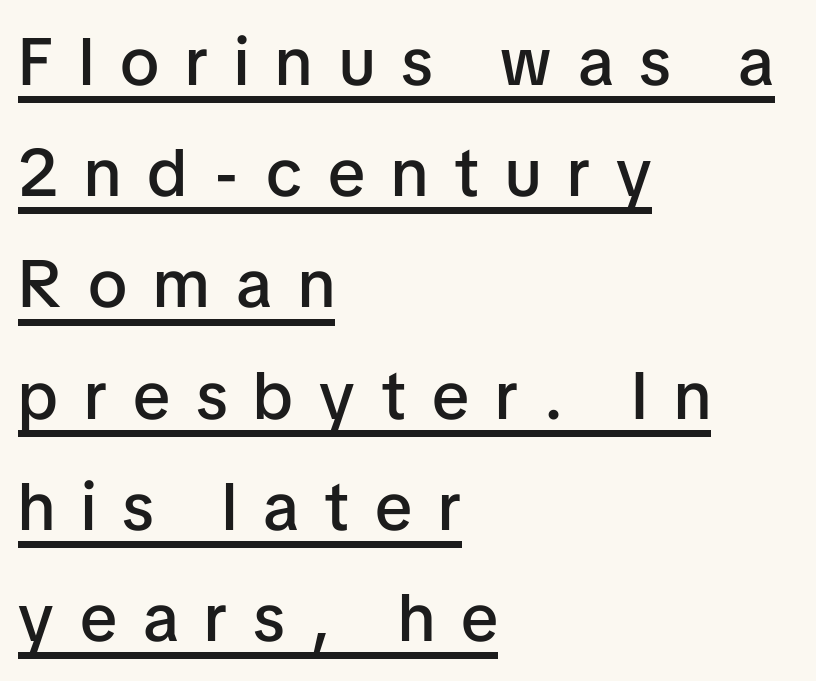
The image shows 67 px semibold sans-serif type, upright; set left-aligned, normal line spacing (1.66x), unusually wide letter spacing (+0.39 em), underlined; low stroke contrast and a medium x-height.
